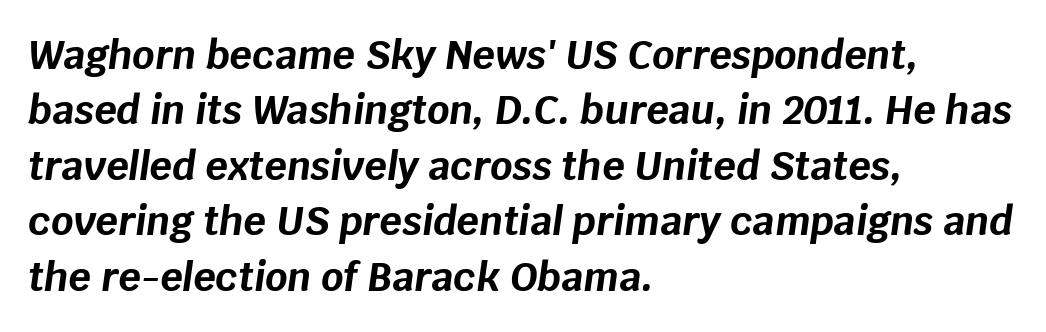
Interline gaps are of average width in this sample. Honestly, there is no underline to notice here at all. What weight is shown? A full bold with thick strokes. Is the letter spacing exaggerated? No — it looks like the ordinary default. Typeset ragged right — the left edge is the straight one. Slant detected: the letters are inclined.
